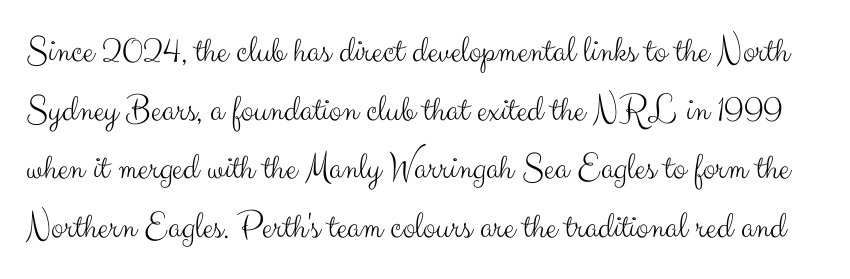
{"serif": "no", "bold": "no", "weight": "light", "width": "normal", "stroke_contrast": "medium", "x_height": "small", "monospaced": "no", "underline": "no", "line_spacing": "normal", "line_spacing_ratio": 1.54, "letter_spacing": "normal", "letter_spacing_em": 0.0, "glyph_px": 38}
